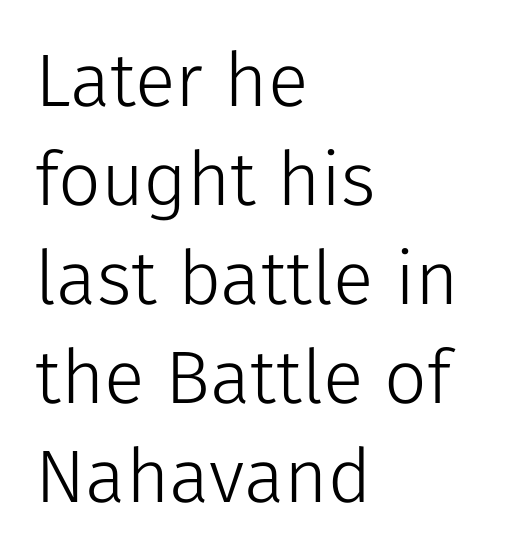
This sample keeps an unexceptional amount of space between lines. Every stem runs plumb, perpendicular to the baseline. In CSS terms this would be text-align: left. A typesetter would call this proportional, since set widths differ per character. Tracking here is standard; glyphs follow each other at the usual distance. This rendering features lettering with no underline.
